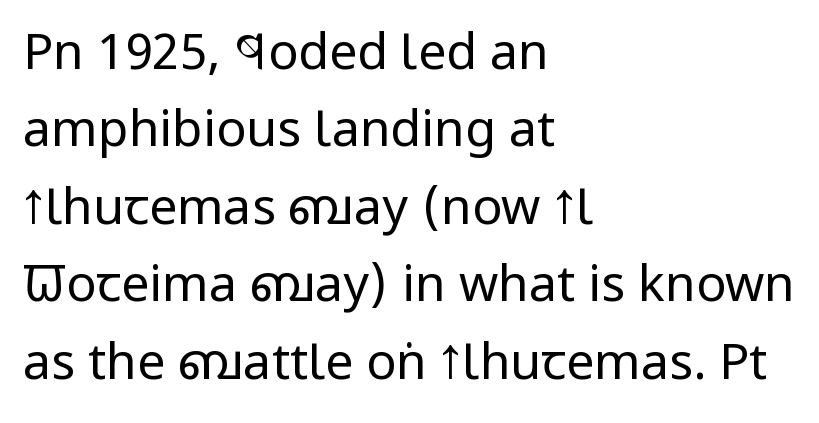
The image shows 50 px regular-weight, condensed sans-serif type, upright; set left-aligned, normal line spacing (1.55x), normal letter spacing, not underlined; low stroke contrast and a large x-height.
